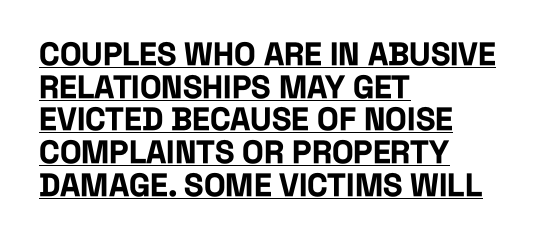
{"serif": "no", "italic": "no", "bold": "yes", "weight": "bold", "width": "condensed", "stroke_contrast": "low", "x_height": "large", "monospaced": "no", "underline": "yes", "align": "left", "line_spacing": "tight", "line_spacing_ratio": 1.02, "letter_spacing": "normal", "letter_spacing_em": 0.0, "glyph_px": 32}
